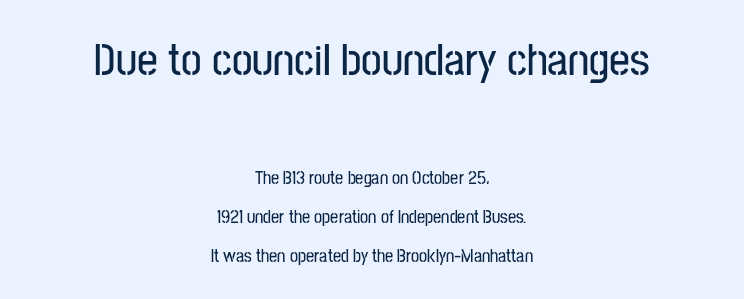
{"serif": "no", "italic": "no", "width": "condensed", "stroke_contrast": "low", "x_height": "medium", "monospaced": "no", "underline": "no", "align": "center", "line_spacing": "loose", "line_spacing_ratio": 2.19, "letter_spacing": "normal", "letter_spacing_em": 0.0, "larger_block": "first", "size_ratio": 2.56, "glyph_px": 46}
